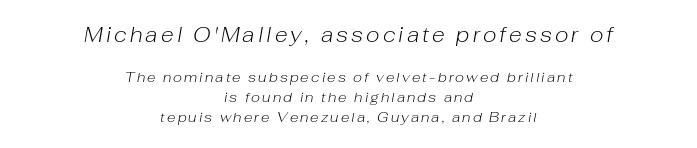
Q: Is the text bold? A: No.
Q: Is the text italic (slanted)? A: Yes, it leans right by about 10 degrees.
Q: Is the text underlined? A: No.
Q: How is the paragraph aligned? A: Centered.
Q: Is the spacing between lines tight, normal or loose? A: Normal.
Q: Which block of text is set in a larger size, the first (top) or the second (bottom)? A: The first (top) one.
